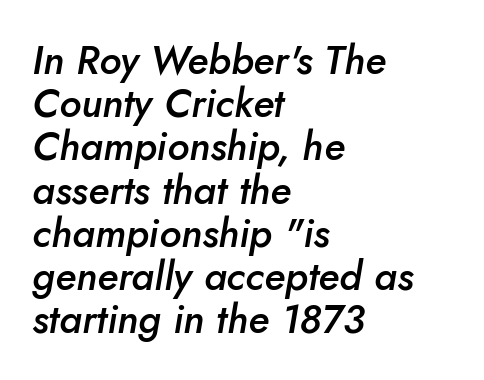
The image shows 40 px semibold type, italic (leaning right); set left-aligned, tight line spacing (1.08x), normal letter spacing, not underlined; low stroke contrast and a small x-height.
